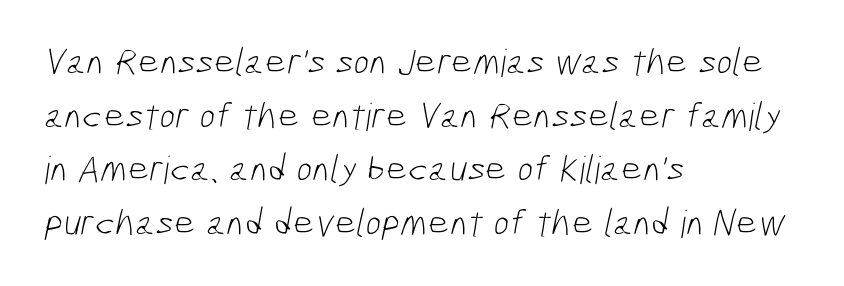
{"serif": "no", "bold": "no", "weight": "light", "width": "condensed", "stroke_contrast": "low", "x_height": "medium", "monospaced": "no", "underline": "no", "align": "left", "line_spacing": "normal", "line_spacing_ratio": 1.41, "letter_spacing": "normal", "letter_spacing_em": 0.0, "glyph_px": 38}
